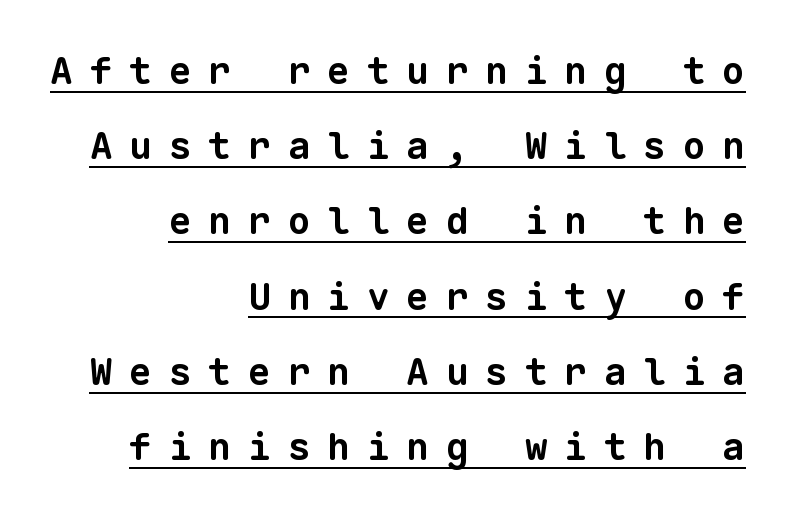
Q: Is the text bold? A: Yes.
Q: Is the typeface a serif or a sans-serif typeface? A: Sans-serif.
Q: Is the text underlined? A: Yes.
Q: How is the paragraph aligned? A: Right-aligned.
Q: Is the spacing between letters normal or unusually wide? A: Unusually wide.
Q: Is the spacing between lines tight, normal or loose? A: Loose.
Q: Width (condensed, normal, or wide)? A: Normal.
Q: Stroke contrast? A: Low.
Q: x-height? A: Medium.
Q: Monospaced? A: Yes.
